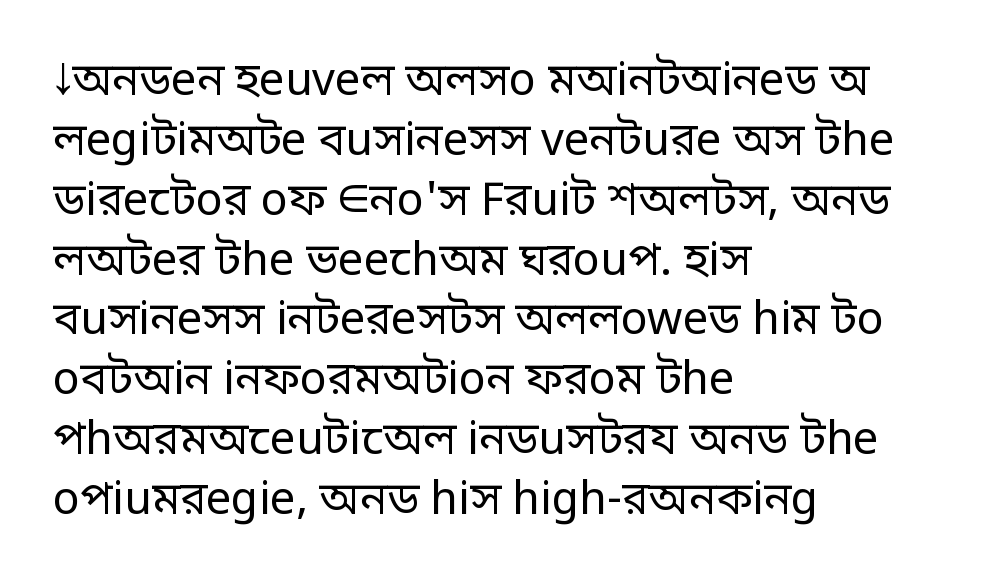
Q: Is the text bold? A: No.
Q: Is the text italic (slanted)? A: No, it is upright.
Q: Is the typeface a serif or a sans-serif typeface? A: Sans-serif.
Q: Is the text underlined? A: No.
Q: How is the paragraph aligned? A: Left-aligned.
Q: Is the spacing between letters normal or unusually wide? A: Normal.
Q: Is the spacing between lines tight, normal or loose? A: Normal.
Q: Width (condensed, normal, or wide)? A: Normal.
Q: Stroke contrast? A: Low.
Q: x-height? A: Large.
Q: Monospaced? A: No.
